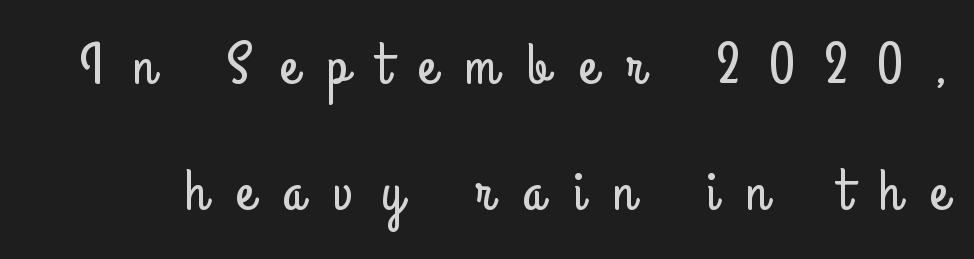
The tracking reads as deliberately expanded to a designer's eye. The passage shown is not underscored anywhere. Stroke terminals: plain, sans-serif. Baseline-to-baseline distance is far greater than the letter height. The passage shown is typed in a proportional face where columns would drift.
